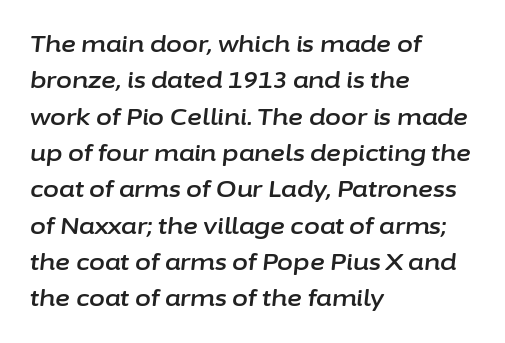
Left-aligned paragraph, ragged on the right. The lettering tilts uniformly, giving the passage an italic look. Has an underline been added? It has not. No extra tracking has been applied to these lines.
